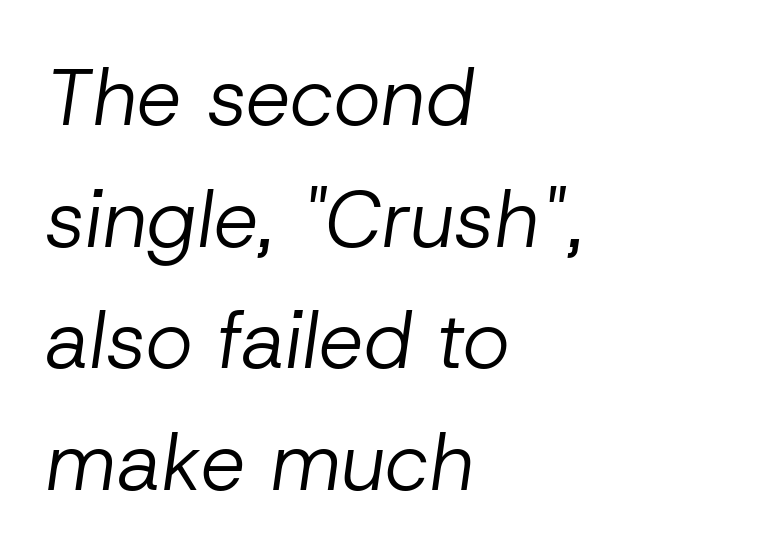
{"italic": "yes", "lean": "right", "slant_degrees": 8, "bold": "no", "weight": "regular", "width": "normal", "stroke_contrast": "low", "x_height": "medium", "monospaced": "no", "underline": "no", "align": "left", "line_spacing": "normal", "line_spacing_ratio": 1.52, "letter_spacing": "normal", "letter_spacing_em": 0.0, "glyph_px": 80}
